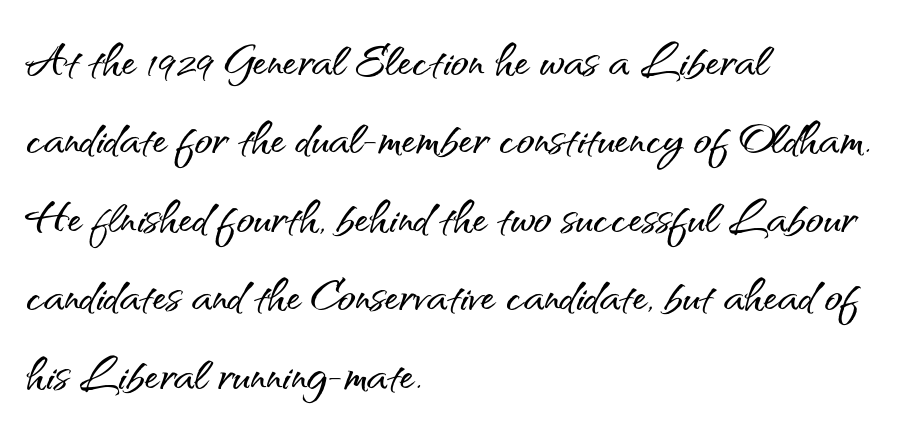
Q: Is the text italic (slanted)? A: Yes.
Q: Is the typeface a serif or a sans-serif typeface? A: Sans-serif.
Q: Is the text underlined? A: No.
Q: How is the paragraph aligned? A: Left-aligned.
Q: Is the spacing between letters normal or unusually wide? A: Normal.
Q: Is the spacing between lines tight, normal or loose? A: Normal.
Q: Width (condensed, normal, or wide)? A: Normal.
Q: Stroke contrast? A: Medium.
Q: x-height? A: Small.
Q: Monospaced? A: No.
